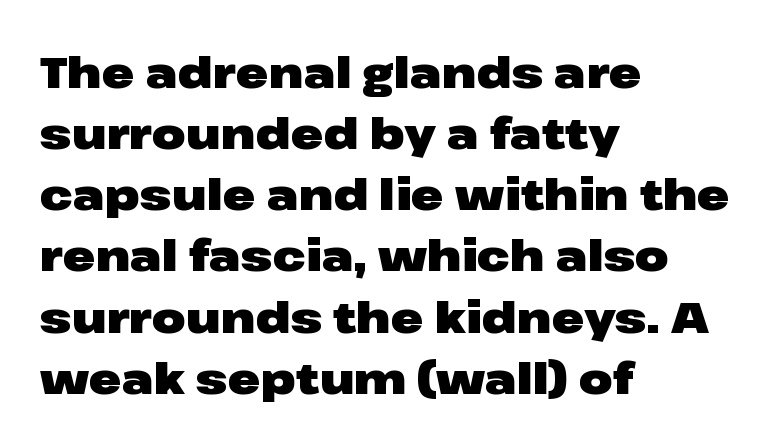
The image shows 44 px heavy, wide sans-serif type, upright; set left-aligned, normal line spacing (1.39x), normal letter spacing, not underlined; low stroke contrast and a medium x-height.
